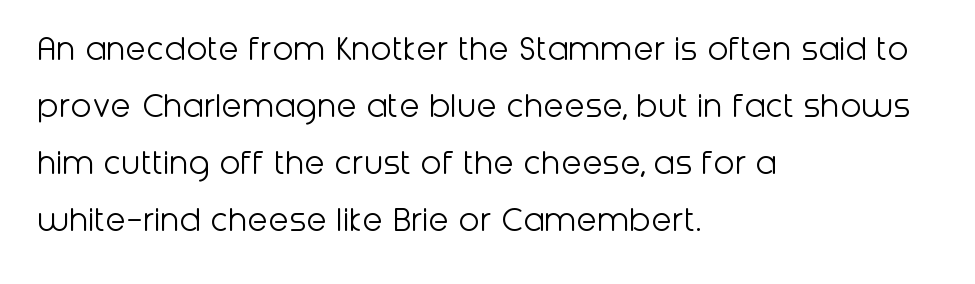
{"serif": "no", "italic": "no", "bold": "no", "weight": "light", "width": "normal", "stroke_contrast": "low", "x_height": "medium", "monospaced": "no", "underline": "no", "align": "left", "line_spacing": "normal", "line_spacing_ratio": 1.5, "letter_spacing": "normal", "letter_spacing_em": 0.0, "glyph_px": 38}
